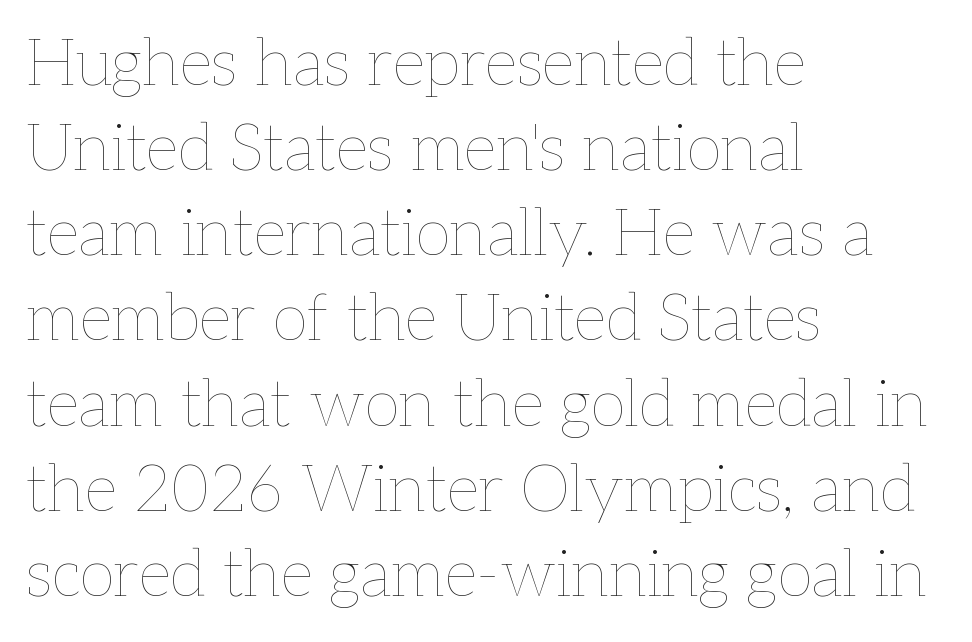
Visually the block forms a straight wall on the left and a jagged coastline on the right. Is this a fixed-width face? No — the glyphs have proportional, varying widths. Letters have the restrained weight of plain body copy at most. Each row of text sits above clean, open space. The line-height multiplier appears to be the usual default. This sample uses plain, unmodified letter spacing.
